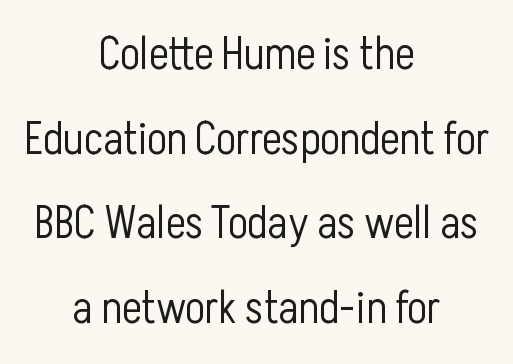
Check where the strokes stop: nothing finishes them off — pure sans. This sample has the flowing, uneven cadence of proportional lettering. The weight tops out at a normal text grade. Notice how the passage keeps no hard edge, just a central spine. The gap between lines stays unmarked.
